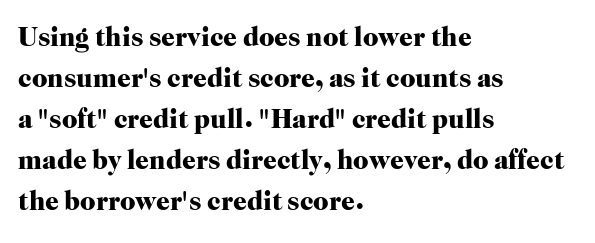
Line beginnings align vertically; line endings do not. Between one letter and the next there's only the usual sliver of space. Notice how descenders clear the ascenders below comfortably — that's standard leading. Does the lettering tilt? It doesn't — this is upright. Letters rest on an invisible, unmarked baseline.
